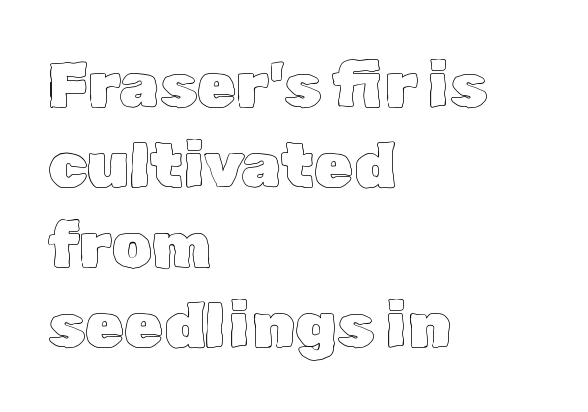
{"italic": "no", "width": "normal", "x_height": "medium", "monospaced": "no", "underline": "no", "align": "left", "line_spacing": "normal", "line_spacing_ratio": 1.27, "letter_spacing": "normal", "letter_spacing_em": 0.0, "glyph_px": 63}
